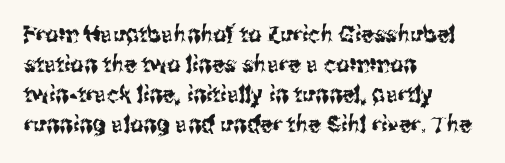
The image shows 23 px text type, upright; set left-aligned, normal line spacing (1.31x), normal letter spacing, not underlined.
